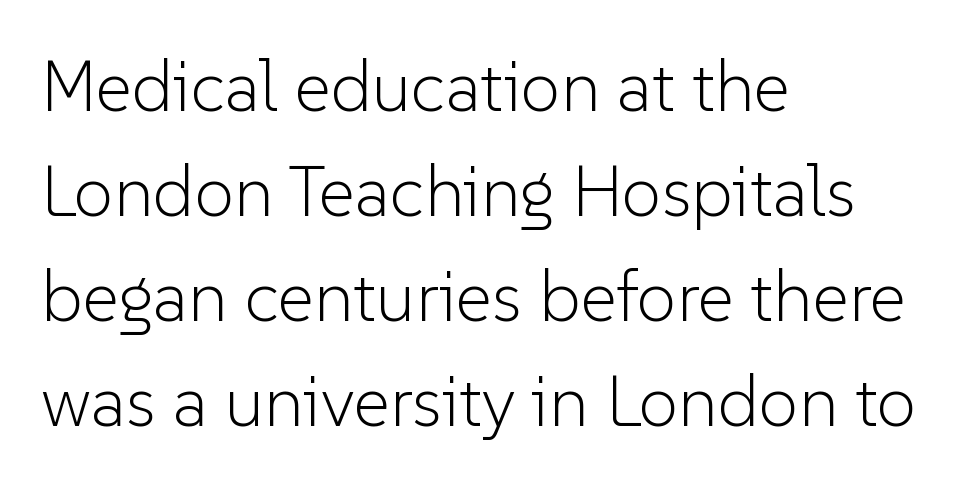
Vertical spacing — default. If you drew a line through each stem, it would be perfectly vertical. The face used here is rendered with its standard letterfit. The letters look calm and open, with moderate or lighter stems. Does the copy run flush right? No — it runs flush left.
